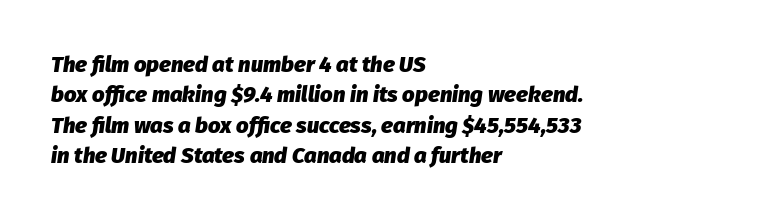
Q: Is the text bold? A: Yes.
Q: Is the text italic (slanted)? A: Yes, it leans right by about 8 degrees.
Q: Is the text underlined? A: No.
Q: How is the paragraph aligned? A: Left-aligned.
Q: Is the spacing between letters normal or unusually wide? A: Normal.
Q: Is the spacing between lines tight, normal or loose? A: Normal.
